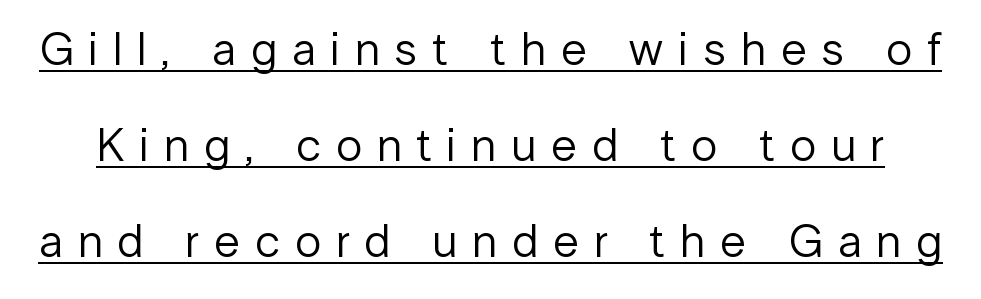
{"serif": "no", "italic": "no", "bold": "no", "weight": "regular", "width": "normal", "stroke_contrast": "low", "x_height": "medium", "monospaced": "no", "underline": "yes", "line_spacing": "loose", "line_spacing_ratio": 2.04, "letter_spacing": "wide", "letter_spacing_em": 0.32, "glyph_px": 47}
